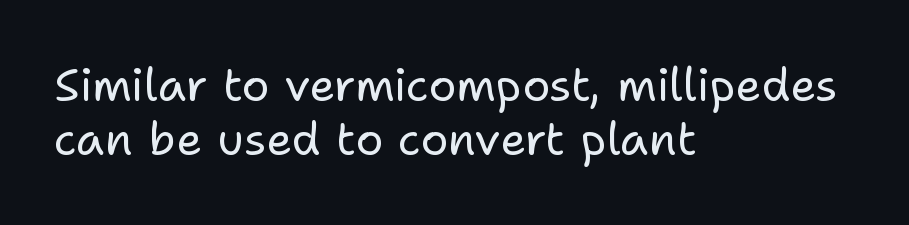
{"serif": "no", "italic": "no", "bold": "no", "weight": "regular", "width": "normal", "stroke_contrast": "low", "x_height": "medium", "monospaced": "no", "underline": "no", "align": "left", "line_spacing_ratio": 1.18, "letter_spacing": "normal", "letter_spacing_em": 0.0, "glyph_px": 46}
